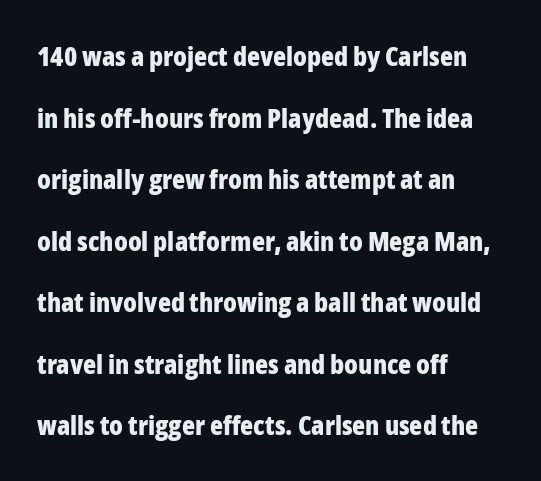
The font is running at its bold setting. Short note: letters normally spaced. The setting favours the left margin, as ordinary paragraphs usually do. Leading is clearly above the norm, producing a sparse column.
